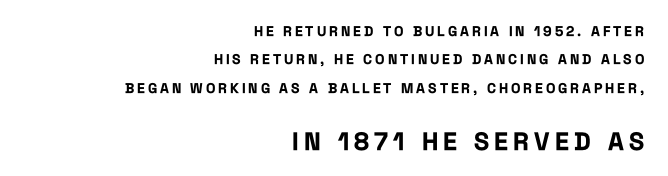
{"italic": "no", "bold": "yes", "underline": "no", "align": "right", "line_spacing": "loose", "line_spacing_ratio": 2.02, "letter_spacing": "wide", "letter_spacing_em": 0.21, "larger_block": "second", "size_ratio": 1.79, "glyph_px": 25}
